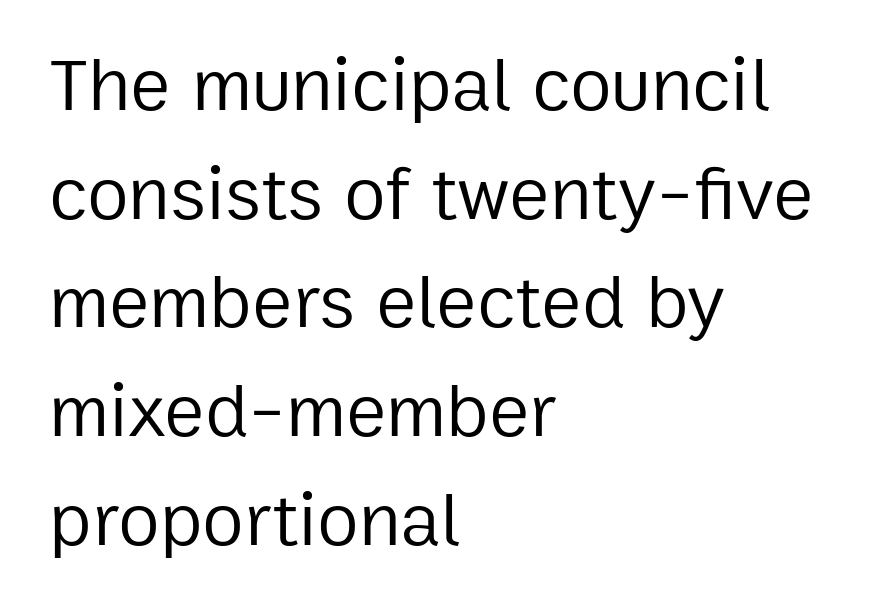
The image shows 76 px regular-weight sans-serif type, upright; set left-aligned, normal line spacing (1.43x), normal letter spacing, not underlined; low stroke contrast and a medium x-height.
